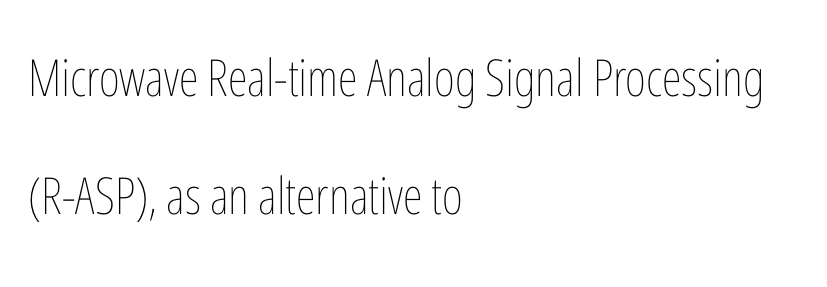
Q: Is the text bold? A: No.
Q: Is the text italic (slanted)? A: No, it is upright.
Q: Is the text underlined? A: No.
Q: How is the paragraph aligned? A: Left-aligned.
Q: Is the spacing between letters normal or unusually wide? A: Normal.
Q: Is the spacing between lines tight, normal or loose? A: Loose.
Q: Width (condensed, normal, or wide)? A: Condensed.
Q: Stroke contrast? A: Low.
Q: x-height? A: Medium.
Q: Monospaced? A: No.
